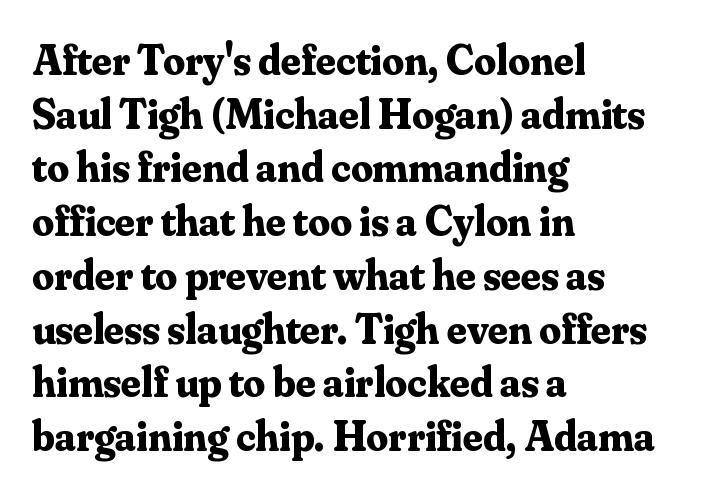
Q: Is the text bold? A: Yes.
Q: Is the text italic (slanted)? A: No, it is upright.
Q: Is the typeface a serif or a sans-serif typeface? A: Serif.
Q: Is the text underlined? A: No.
Q: How is the paragraph aligned? A: Left-aligned.
Q: Is the spacing between letters normal or unusually wide? A: Normal.
Q: Is the spacing between lines tight, normal or loose? A: Normal.
Q: Width (condensed, normal, or wide)? A: Normal.
Q: Stroke contrast? A: Medium.
Q: x-height? A: Small.
Q: Monospaced? A: No.
